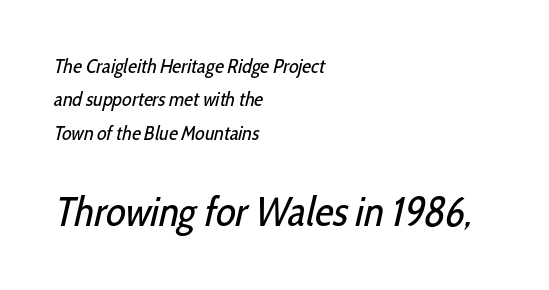
The image shows 41 px regular-weight, condensed sans-serif type; set left-aligned, normal line spacing (1.67x), normal letter spacing, not underlined; the second (bottom) block is 2.05x larger; low stroke contrast and a medium x-height.
